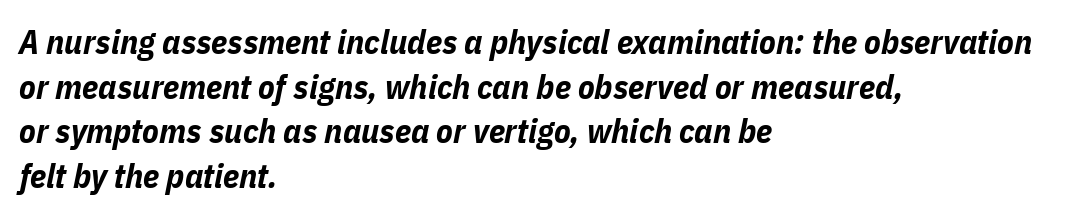
{"italic": "yes", "lean": "right", "slant_degrees": 11, "bold": "yes", "weight": "bold", "width": "condensed", "stroke_contrast": "low", "x_height": "medium", "monospaced": "no", "underline": "no", "align": "left", "line_spacing": "normal", "line_spacing_ratio": 1.31, "letter_spacing": "normal", "letter_spacing_em": 0.0, "glyph_px": 34}
